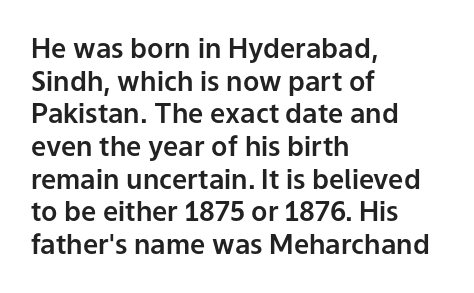
Q: Is the text italic (slanted)? A: No, it is upright.
Q: Is the text underlined? A: No.
Q: How is the paragraph aligned? A: Left-aligned.
Q: Is the spacing between letters normal or unusually wide? A: Normal.
